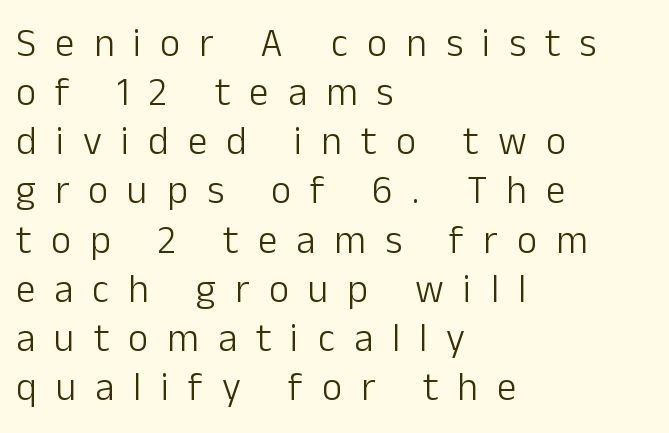
Does the leading feel generous? No, just average. The weight tops out at a normal text grade. The typeface chosen for these lines omits serifs. Caption: expanded tracking, letters set apart.
